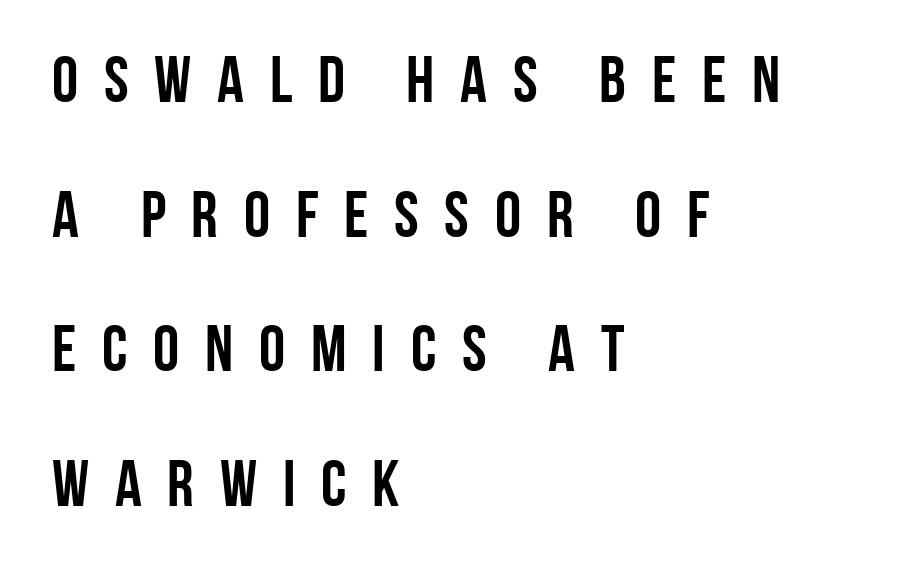
The image shows 66 px semibold, condensed sans-serif type, upright; set left-aligned, loose line spacing (2.04x), unusually wide letter spacing (+0.39 em), not underlined; low stroke contrast and a large x-height.
